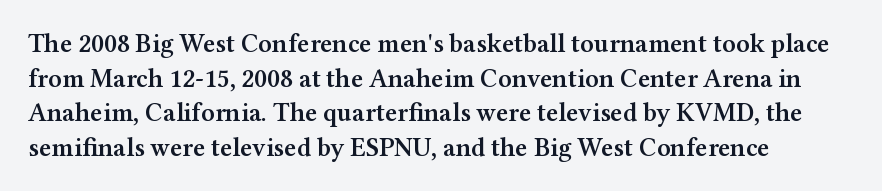
Q: Is the text bold? A: Semi-bold.
Q: Is the text italic (slanted)? A: No, it is upright.
Q: Is the text underlined? A: No.
Q: How is the paragraph aligned? A: Left-aligned.
Q: Is the spacing between letters normal or unusually wide? A: Normal.
Q: Is the spacing between lines tight, normal or loose? A: Normal.
